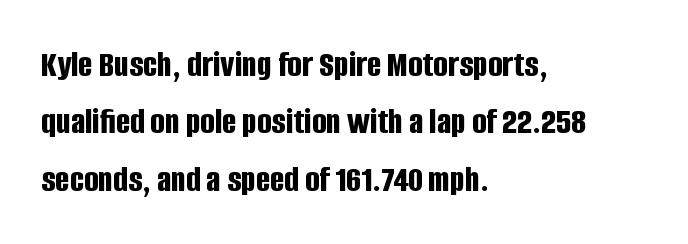
{"serif": "no", "italic": "no", "bold": "yes", "weight": "bold", "width": "condensed", "stroke_contrast": "low", "x_height": "large", "monospaced": "no", "underline": "no", "align": "left", "line_spacing": "normal", "line_spacing_ratio": 1.51, "letter_spacing": "normal", "letter_spacing_em": 0.0, "glyph_px": 38}
